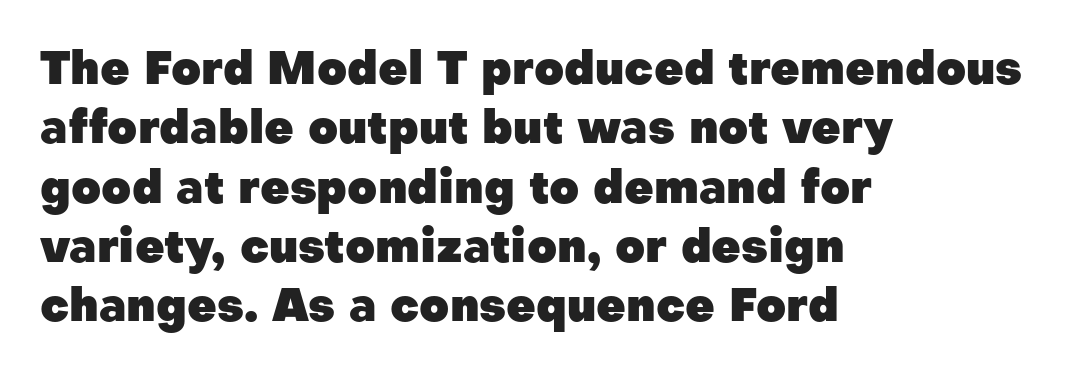
Q: Is the text bold? A: Yes.
Q: Is the text italic (slanted)? A: No, it is upright.
Q: Is the typeface a serif or a sans-serif typeface? A: Sans-serif.
Q: Is the text underlined? A: No.
Q: How is the paragraph aligned? A: Left-aligned.
Q: Is the spacing between letters normal or unusually wide? A: Normal.
Q: Is the spacing between lines tight, normal or loose? A: Normal.
Q: Width (condensed, normal, or wide)? A: Normal.
Q: Stroke contrast? A: Low.
Q: x-height? A: Medium.
Q: Monospaced? A: No.
